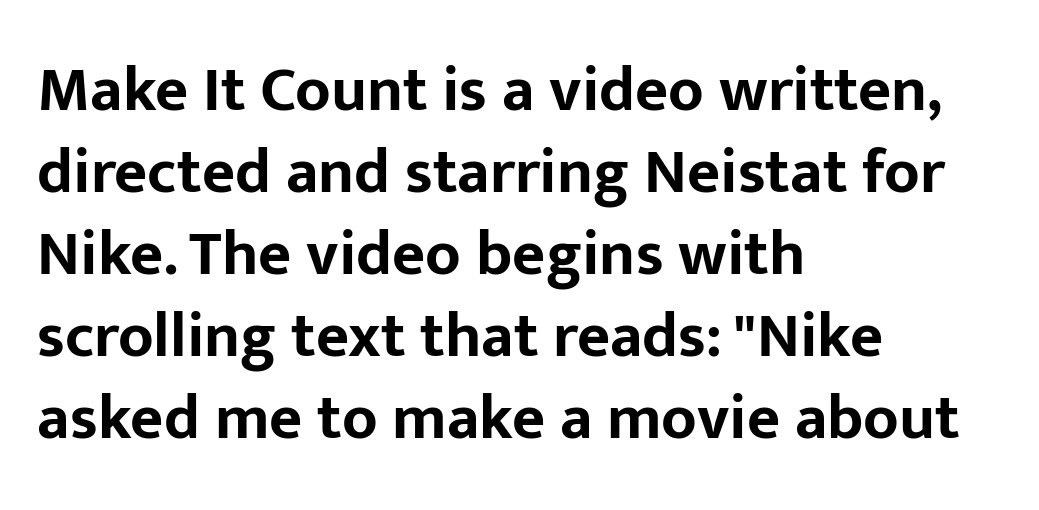
Q: Is the text bold? A: Yes.
Q: Is the text italic (slanted)? A: No, it is upright.
Q: Is the typeface a serif or a sans-serif typeface? A: Sans-serif.
Q: Is the text underlined? A: No.
Q: How is the paragraph aligned? A: Left-aligned.
Q: Is the spacing between letters normal or unusually wide? A: Normal.
Q: Is the spacing between lines tight, normal or loose? A: Normal.
Q: Width (condensed, normal, or wide)? A: Normal.
Q: Stroke contrast? A: Low.
Q: x-height? A: Medium.
Q: Monospaced? A: No.
